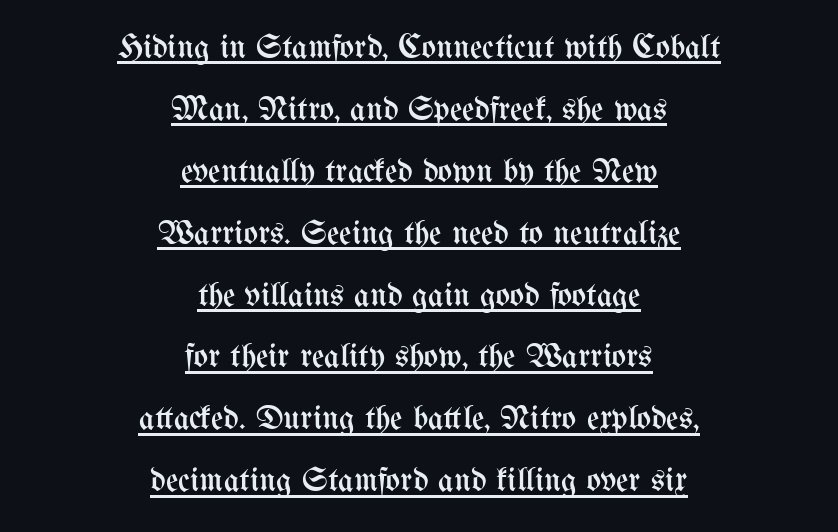
Q: Is the text bold? A: No.
Q: Is the text italic (slanted)? A: No, it is upright.
Q: Is the text underlined? A: Yes.
Q: How is the paragraph aligned? A: Centered.
Q: Is the spacing between letters normal or unusually wide? A: Normal.
Q: Width (condensed, normal, or wide)? A: Condensed.
Q: Stroke contrast? A: Medium.
Q: x-height? A: Medium.
Q: Monospaced? A: No.
